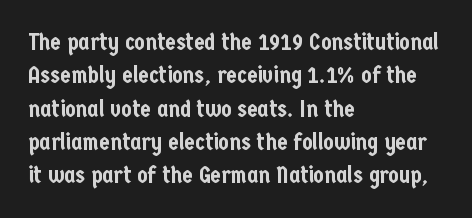
The image shows 24 px text type, upright; set left-aligned, normal line spacing (1.39x), normal letter spacing, not underlined.
